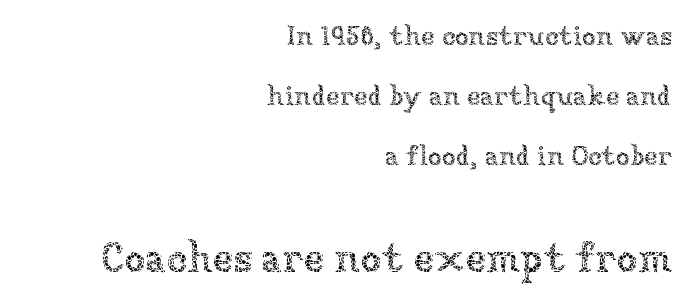
Q: Is the text bold? A: No.
Q: Is the text italic (slanted)? A: No, it is upright.
Q: Is the text underlined? A: No.
Q: How is the paragraph aligned? A: Right-aligned.
Q: Is the spacing between letters normal or unusually wide? A: Normal.
Q: Is the spacing between lines tight, normal or loose? A: Loose.
Q: Which block of text is set in a larger size, the first (top) or the second (bottom)? A: The second (bottom) one.
Q: Width (condensed, normal, or wide)? A: Normal.
Q: Stroke contrast? A: Low.
Q: x-height? A: Medium.
Q: Monospaced? A: No.
